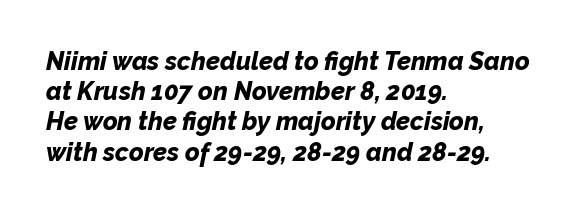
Nobody drew a line under any word here. Yep, that's italic — everything's leaning. Students, note that the glyphs here touch the page at normal intervals. I'd describe the lettering as bold — thick and assertive. Does the copy run flush right? No — it runs flush left.
